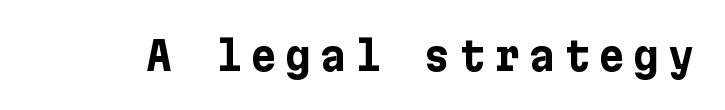
{"serif": "no", "italic": "no", "bold": "yes", "weight": "bold", "width": "normal", "stroke_contrast": "low", "x_height": "medium", "underline": "no", "letter_spacing": "wide", "letter_spacing_em": 0.22, "glyph_px": 40}
